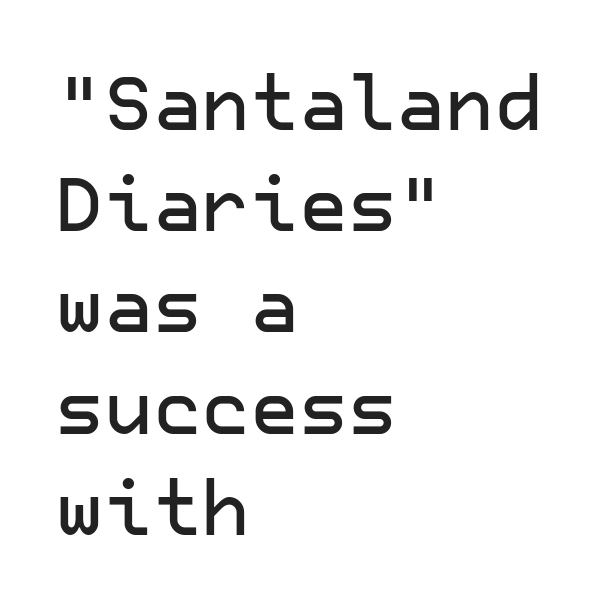
The type sits square on the baseline with zero lean. The foot of each line stays bare and open. The vertical gap from one line to the next is medium. Does extra space separate the letters? No, they use regular spacing.
